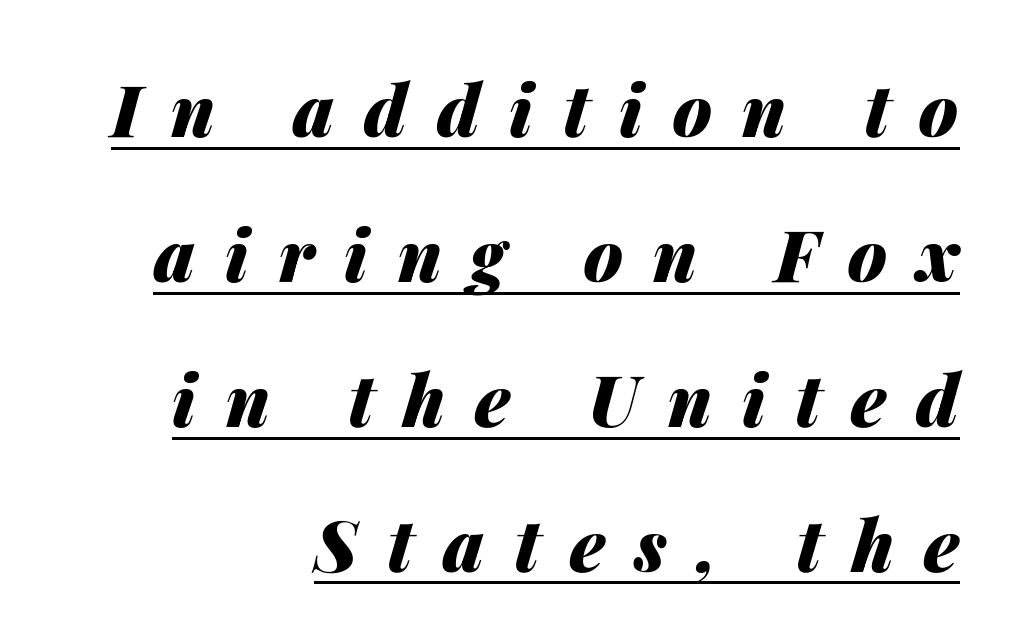
Proportional: the letters do not fall into vertical columns. Emphasis is given by a line drawn under the lettering. The typesetting leans heavy: a genuine bold. The tracking reads as deliberately expanded to a designer's eye.
